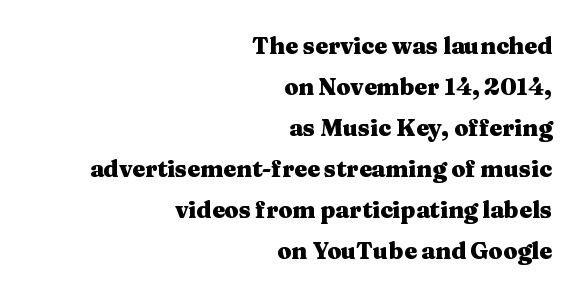
{"italic": "no", "bold": "yes", "underline": "no", "align": "right", "line_spacing_ratio": 1.78, "letter_spacing": "normal", "letter_spacing_em": 0.0, "glyph_px": 23}
